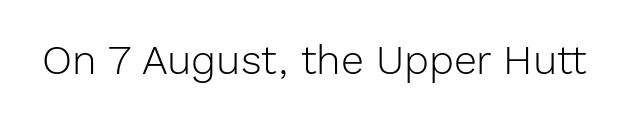
{"serif": "no", "italic": "no", "bold": "no", "weight": "light", "width": "normal", "x_height": "medium", "monospaced": "no", "underline": "no", "letter_spacing": "normal", "letter_spacing_em": 0.0, "glyph_px": 41}
